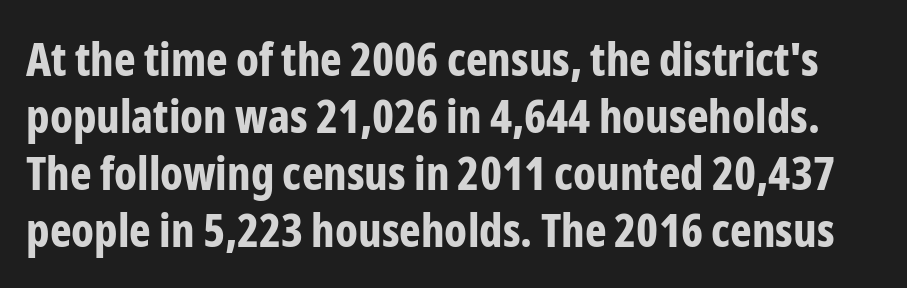
{"serif": "no", "italic": "no", "bold": "yes", "weight": "bold", "width": "condensed", "stroke_contrast": "low", "x_height": "medium", "monospaced": "no", "underline": "no", "line_spacing_ratio": 1.24, "letter_spacing": "normal", "letter_spacing_em": 0.0, "glyph_px": 46}
